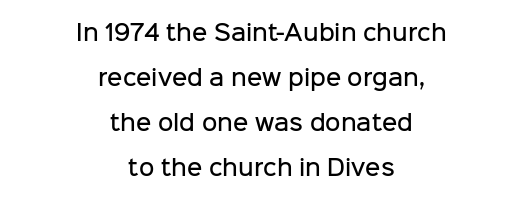
Q: Is the text bold? A: Semi-bold.
Q: Is the text italic (slanted)? A: No, it is upright.
Q: Is the text underlined? A: No.
Q: How is the paragraph aligned? A: Centered.
Q: Is the spacing between letters normal or unusually wide? A: Normal.
Q: Is the spacing between lines tight, normal or loose? A: Loose.
